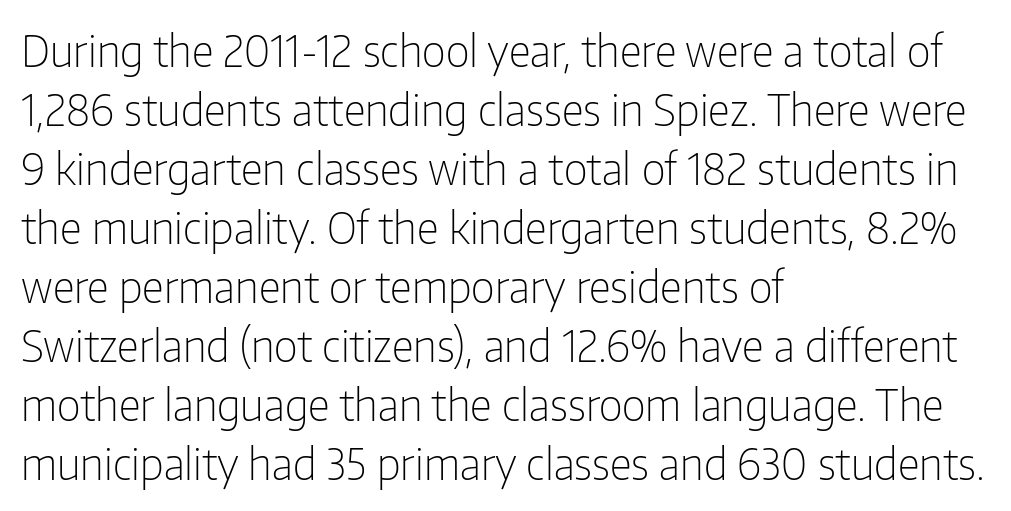
{"serif": "no", "italic": "no", "bold": "no", "weight": "light", "width": "condensed", "stroke_contrast": "low", "x_height": "medium", "monospaced": "no", "underline": "no", "align": "left", "line_spacing": "normal", "line_spacing_ratio": 1.34, "letter_spacing": "normal", "letter_spacing_em": 0.0, "glyph_px": 44}
